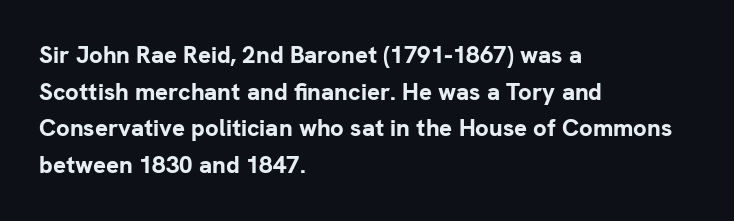
A typesetter would call this zero additional tracking. The letters stand upright; this is a roman face. Regular leading. The passage is arranged the way most books set body copy — flush left. Rule under the text: the space is simply empty. Strokes here are thick enough to call this a true bold.
